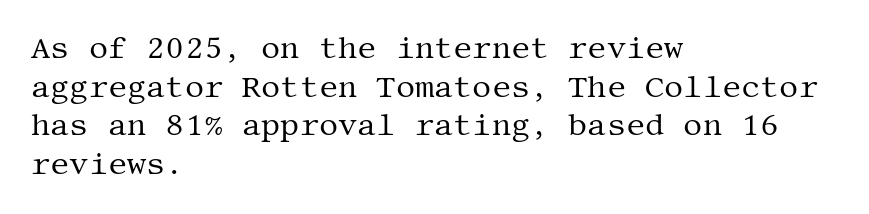
Unmarked baselines from the first word to the last. Horizontally, the lines are justified to the leading edge only. The font's upright variant was chosen for this text. The characters are drawn with everyday or finer stroke widths.
